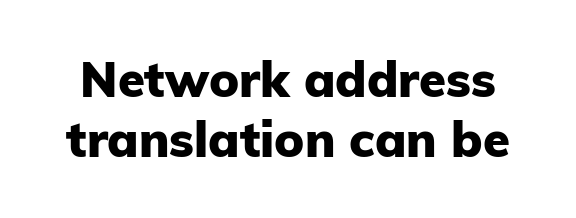
{"serif": "no", "italic": "no", "bold": "yes", "weight": "heavy", "width": "normal", "stroke_contrast": "low", "x_height": "medium", "monospaced": "no", "underline": "no", "line_spacing_ratio": 1.23, "letter_spacing": "normal", "letter_spacing_em": 0.0, "glyph_px": 49}
